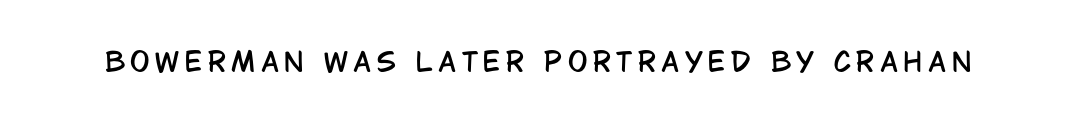
Q: Is the text italic (slanted)? A: No, it is upright.
Q: Is the text underlined? A: No.
Q: Is the spacing between letters normal or unusually wide? A: Unusually wide.
